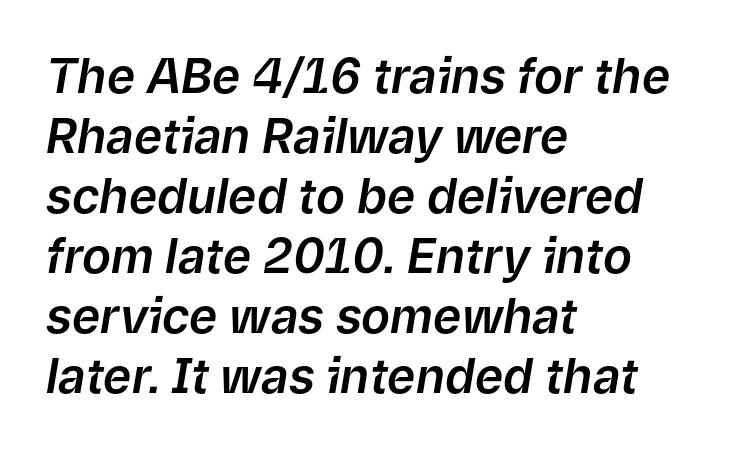
The image shows 48 px text type, italic (leaning right); set left-aligned, normal line spacing (1.25x), normal letter spacing, not underlined; low stroke contrast and a medium x-height.
